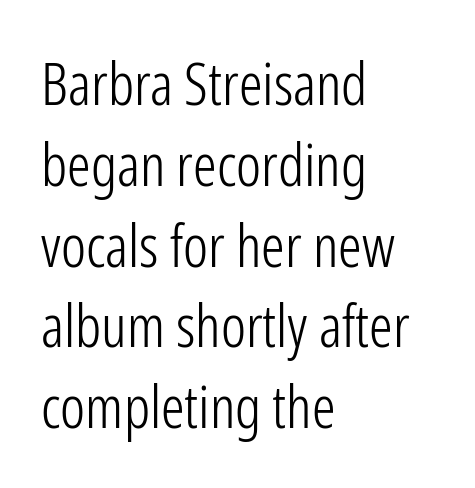
{"serif": "no", "italic": "no", "bold": "no", "weight": "light", "width": "condensed", "stroke_contrast": "low", "x_height": "medium", "monospaced": "no", "underline": "no", "align": "left", "line_spacing": "normal", "line_spacing_ratio": 1.37, "letter_spacing": "normal", "letter_spacing_em": 0.0, "glyph_px": 59}
